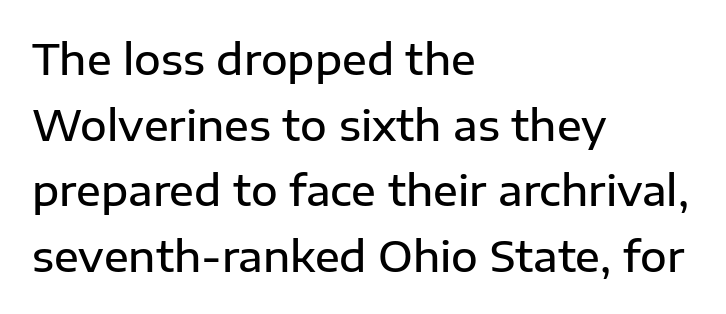
{"serif": "no", "italic": "no", "bold": "semi", "weight": "semibold", "width": "normal", "stroke_contrast": "low", "x_height": "medium", "monospaced": "no", "underline": "no", "align": "left", "line_spacing": "normal", "line_spacing_ratio": 1.6, "letter_spacing": "normal", "letter_spacing_em": 0.0, "glyph_px": 41}
